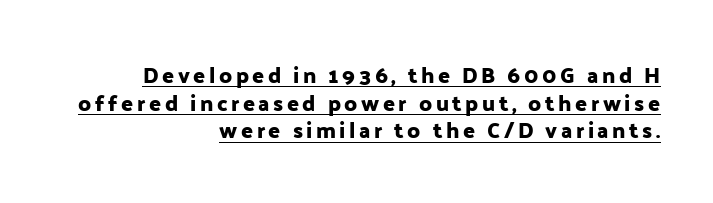
Q: Is the text italic (slanted)? A: No, it is upright.
Q: Is the text underlined? A: Yes.
Q: How is the paragraph aligned? A: Right-aligned.
Q: Is the spacing between lines tight, normal or loose? A: Normal.
